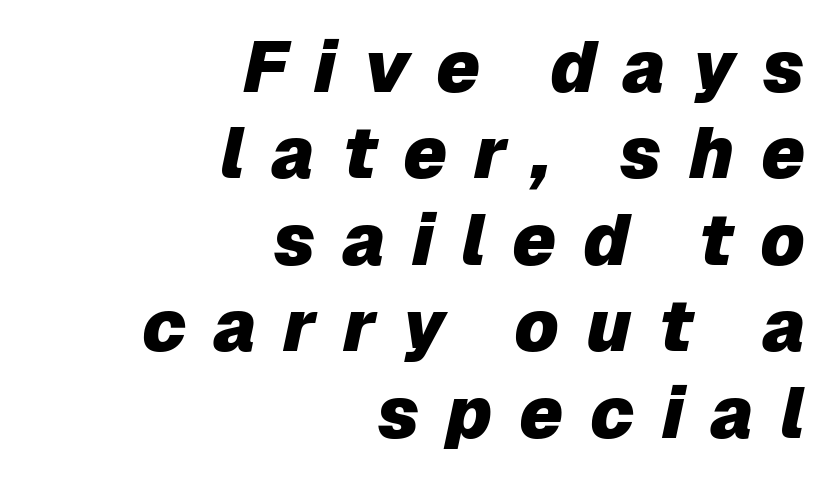
Q: Is the text bold? A: Yes.
Q: Is the text italic (slanted)? A: Yes, it leans right by about 12 degrees.
Q: Is the text underlined? A: No.
Q: How is the paragraph aligned? A: Right-aligned.
Q: Is the spacing between letters normal or unusually wide? A: Unusually wide.
Q: Width (condensed, normal, or wide)? A: Normal.
Q: Stroke contrast? A: Low.
Q: x-height? A: Medium.
Q: Monospaced? A: No.
